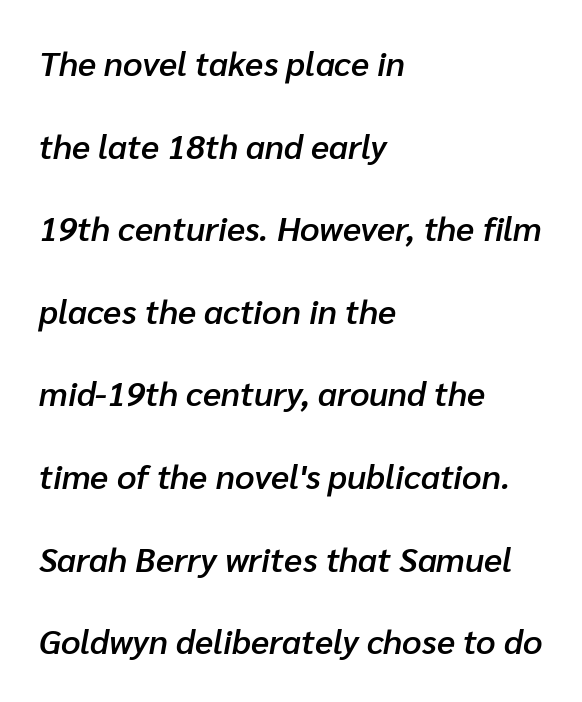
{"italic": "yes", "lean": "right", "slant_degrees": 10, "bold": "semi", "weight": "semibold", "width": "normal", "stroke_contrast": "low", "x_height": "medium", "monospaced": "no", "underline": "no", "align": "left", "line_spacing": "loose", "line_spacing_ratio": 2.43, "letter_spacing": "normal", "letter_spacing_em": 0.0, "glyph_px": 34}
